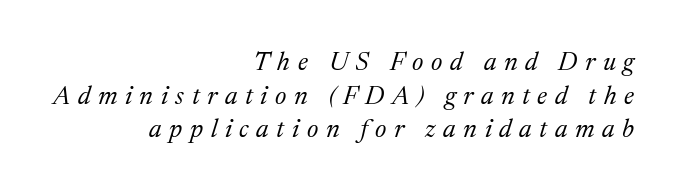
Q: Is the text bold? A: No.
Q: Is the text italic (slanted)? A: Yes, it leans right by about 17 degrees.
Q: Is the text underlined? A: No.
Q: How is the paragraph aligned? A: Right-aligned.
Q: Is the spacing between letters normal or unusually wide? A: Unusually wide.
Q: Is the spacing between lines tight, normal or loose? A: Normal.
